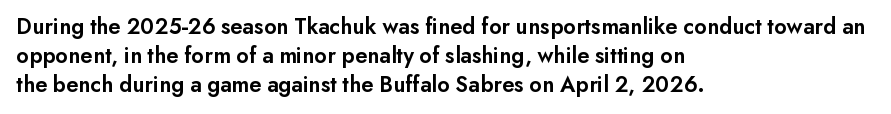
These lines keep a tight, regular rhythm from letter to letter. Horizontally, the lines are justified to the leading edge only. Normally led — the rows are evenly, conventionally spaced. The axis of the letterforms is exactly vertical. Bold? Not quite — semibold, heavier than regular but stopping short.
